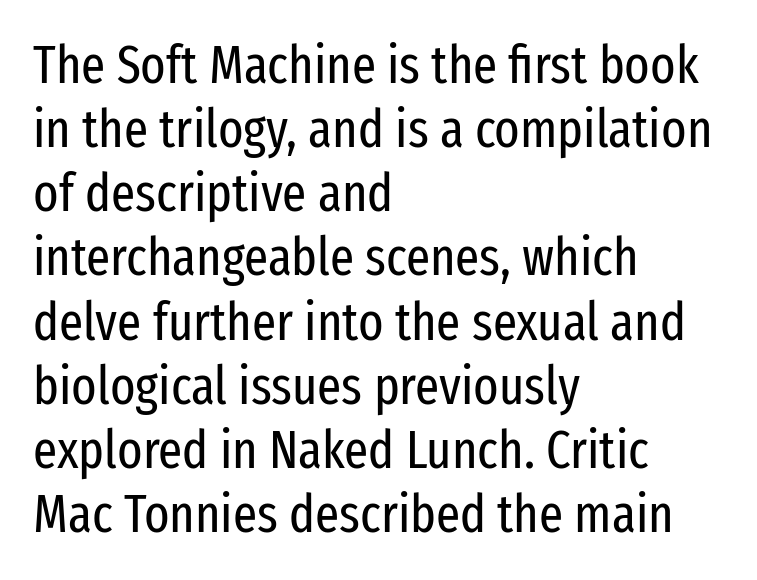
{"serif": "no", "italic": "no", "bold": "no", "weight": "regular", "width": "condensed", "stroke_contrast": "low", "x_height": "medium", "monospaced": "no", "underline": "no", "align": "left", "line_spacing_ratio": 1.21, "letter_spacing": "normal", "letter_spacing_em": 0.0, "glyph_px": 53}
